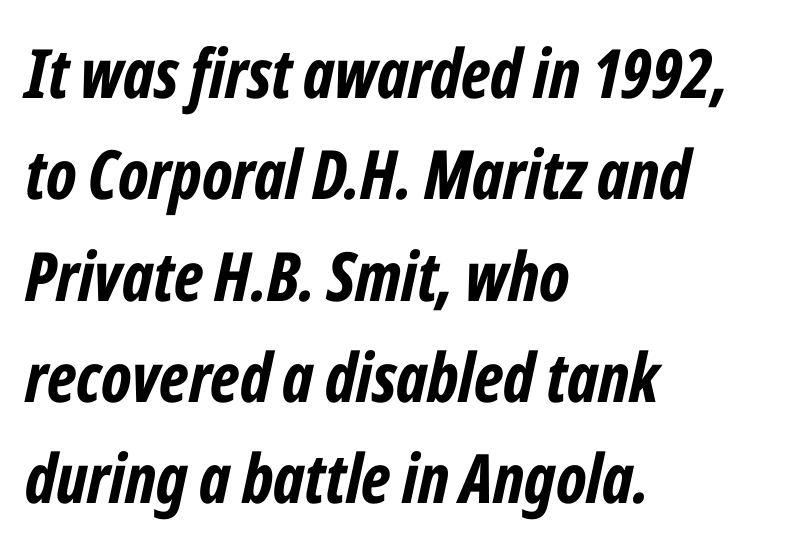
{"italic": "yes", "lean": "right", "slant_degrees": 12, "bold": "yes", "weight": "bold", "width": "condensed", "stroke_contrast": "low", "x_height": "medium", "monospaced": "no", "underline": "no", "align": "left", "line_spacing": "normal", "line_spacing_ratio": 1.49, "letter_spacing": "normal", "letter_spacing_em": 0.0, "glyph_px": 68}
